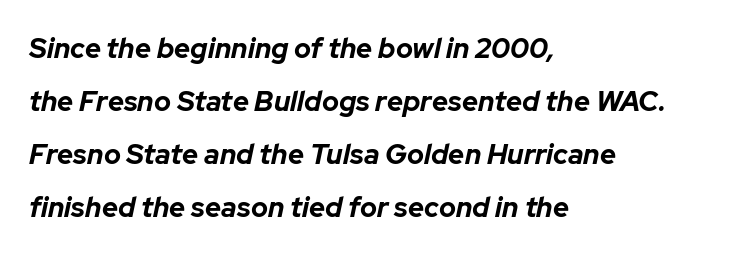
{"italic": "yes", "lean": "right", "slant_degrees": 12, "bold": "yes", "weight": "bold", "width": "normal", "stroke_contrast": "low", "x_height": "medium", "monospaced": "no", "underline": "no", "align": "left", "line_spacing_ratio": 1.89, "letter_spacing": "normal", "letter_spacing_em": 0.0, "glyph_px": 28}
